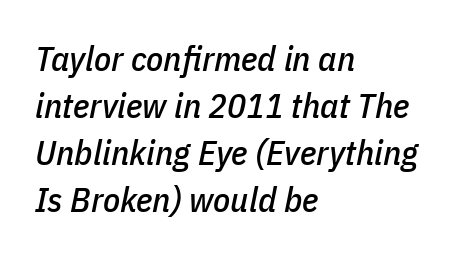
The image shows 35 px condensed type, italic (leaning right); set left-aligned, normal line spacing (1.34x), normal letter spacing, not underlined; low stroke contrast and a medium x-height.
